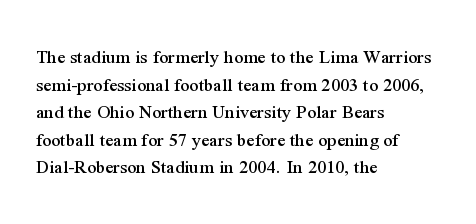
The block of text has a typical density, with ordinary space between rows. The letters stand straight up with perfectly vertical stems. Line starts are locked; line ends wander. Between one letter and the next there's only the usual sliver of space. Type without underlining.
